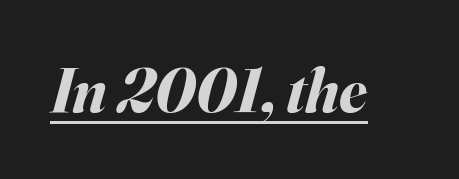
The sample's only ornament is a line tracing under the words. The face used here has a pronounced slope to its letters. Standard letterfit; no display-style spreading of the glyphs. The rendering uses natural spacing where letterforms have individual widths.
